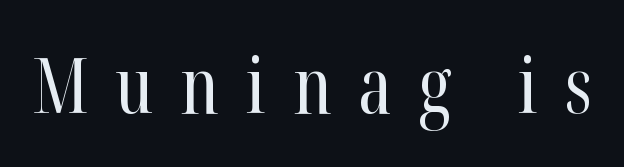
Q: Is the text bold? A: No.
Q: Is the text italic (slanted)? A: No, it is upright.
Q: Is the typeface a serif or a sans-serif typeface? A: Serif.
Q: Is the text underlined? A: No.
Q: Is the spacing between letters normal or unusually wide? A: Unusually wide.
Q: Width (condensed, normal, or wide)? A: Condensed.
Q: Stroke contrast? A: High.
Q: x-height? A: Medium.
Q: Monospaced? A: No.
